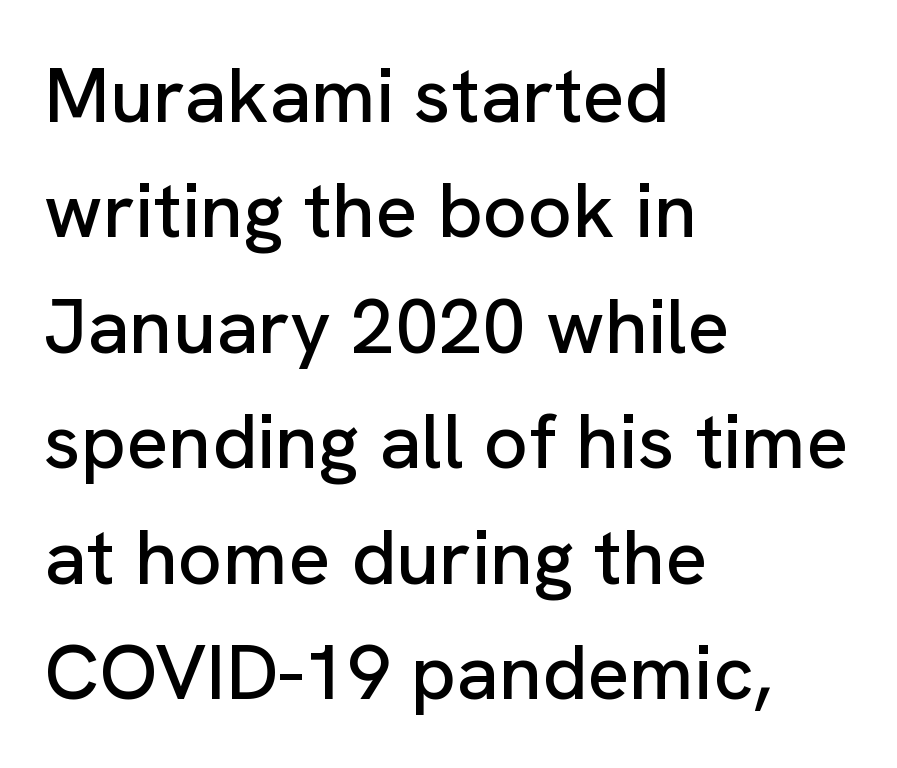
{"serif": "no", "italic": "no", "width": "normal", "stroke_contrast": "low", "x_height": "medium", "monospaced": "no", "underline": "no", "align": "left", "line_spacing": "normal", "line_spacing_ratio": 1.48, "letter_spacing": "normal", "letter_spacing_em": 0.0, "glyph_px": 78}
